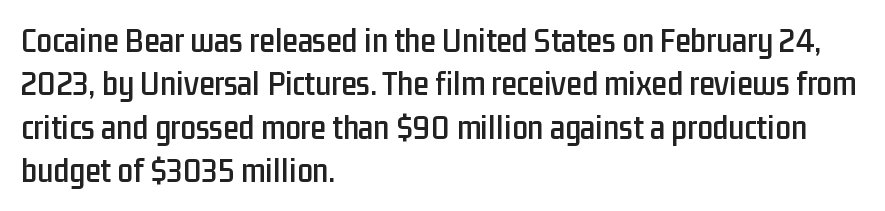
Q: Is the text italic (slanted)? A: No, it is upright.
Q: Is the typeface a serif or a sans-serif typeface? A: Sans-serif.
Q: Is the text underlined? A: No.
Q: How is the paragraph aligned? A: Left-aligned.
Q: Is the spacing between letters normal or unusually wide? A: Normal.
Q: Width (condensed, normal, or wide)? A: Condensed.
Q: Stroke contrast? A: Low.
Q: x-height? A: Medium.
Q: Monospaced? A: No.
